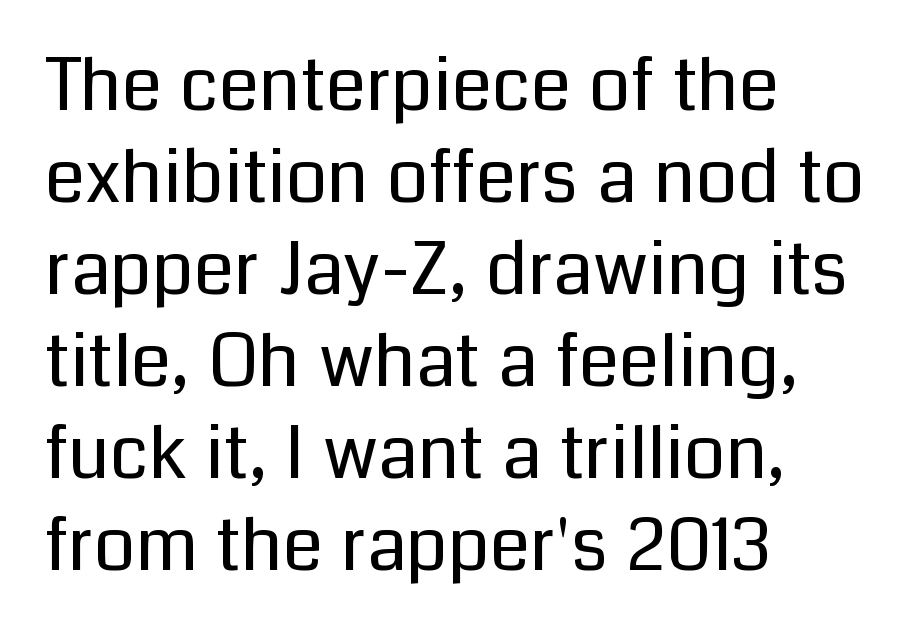
{"serif": "no", "italic": "no", "bold": "no", "weight": "regular", "width": "normal", "stroke_contrast": "low", "x_height": "medium", "monospaced": "no", "underline": "no", "align": "left", "line_spacing": "normal", "line_spacing_ratio": 1.26, "letter_spacing": "normal", "letter_spacing_em": 0.0, "glyph_px": 73}
